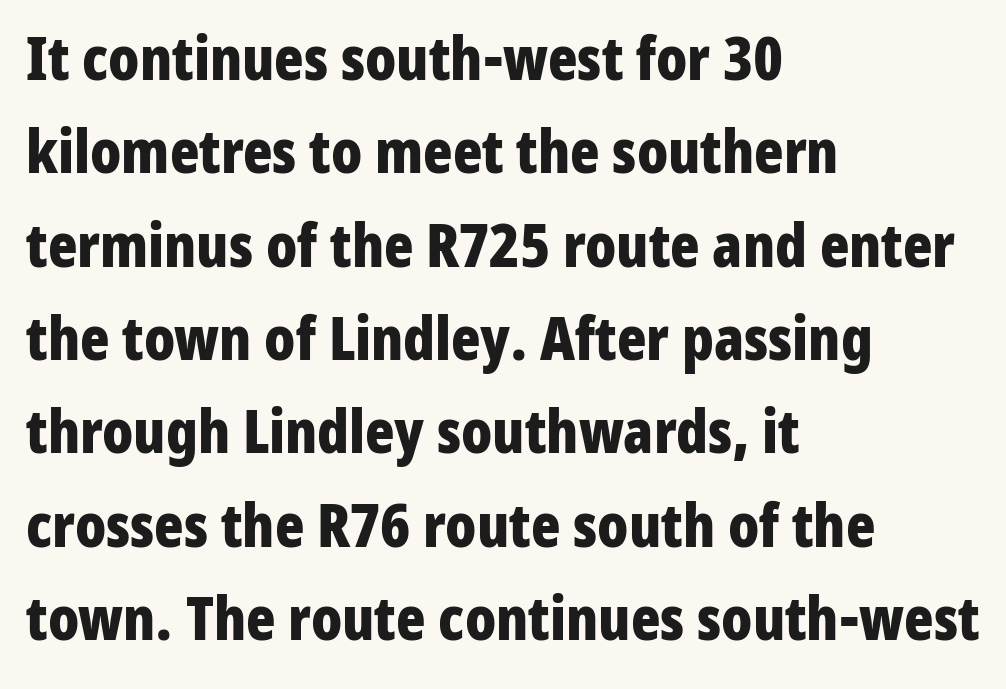
The image shows 61 px bold, condensed sans-serif type, upright; set left-aligned, normal line spacing (1.53x), normal letter spacing, not underlined; low stroke contrast and a medium x-height.
